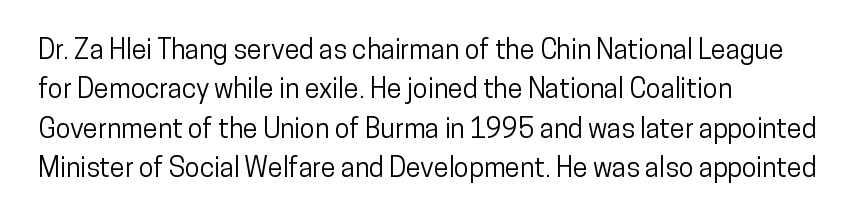
The image shows 27 px text type, upright; set left-aligned, normal line spacing (1.46x), normal letter spacing, not underlined.
